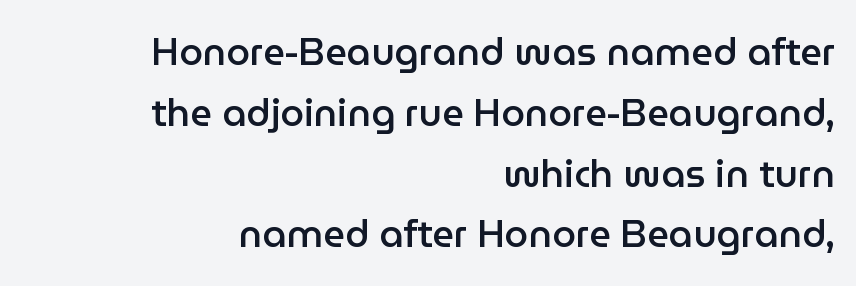
Decoration check: the copy has no underline. Here the glyphs are tracked normally, forming tight word shapes. Which margin do the lines hug? The right one — the left edge is uneven. Summary of vertical rhythm: regular, with standard interline spacing. The passage shown is semibold, sitting just below true bold.
